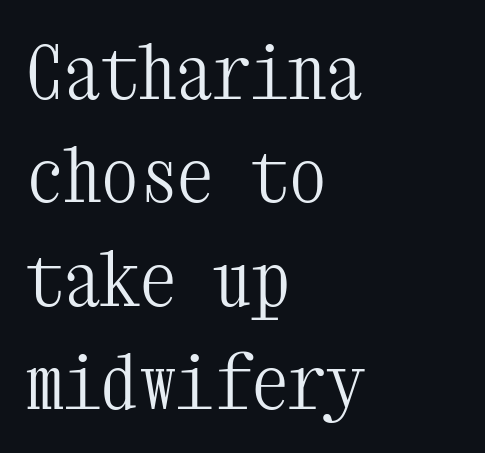
Ink coverage per letter is moderate at most. This is roman type, the default non-slanted kind. Type without underlining. Interline gaps are of average width in this sample. A student would call this left alignment; a typographer would say flush left, rag right.
